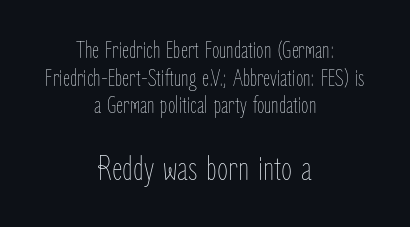
Leading is clearly below the norm, producing a dense column. The space beneath each line is pristine and unruled. Think standard paragraph weight, or any step lighter than that. Compared with a flush-left layout, this one balances lines on the center instead. The specimen reads as upright at a glance. The letters in the lower block stand taller than those in the block above.
